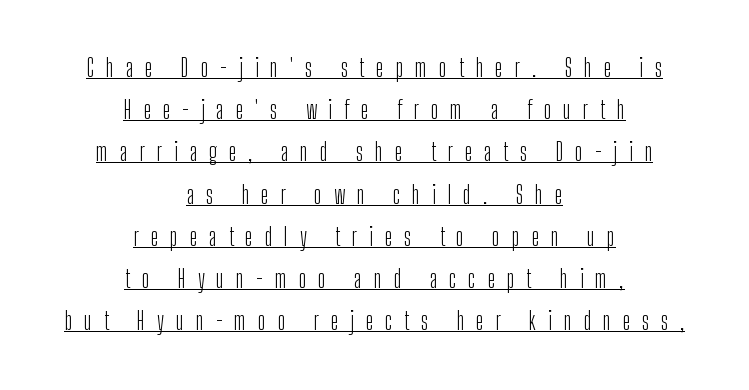
The image shows 24 px text type, upright; set centered, line spacing 1.76x, unusually wide letter spacing (+0.49 em), underlined.
